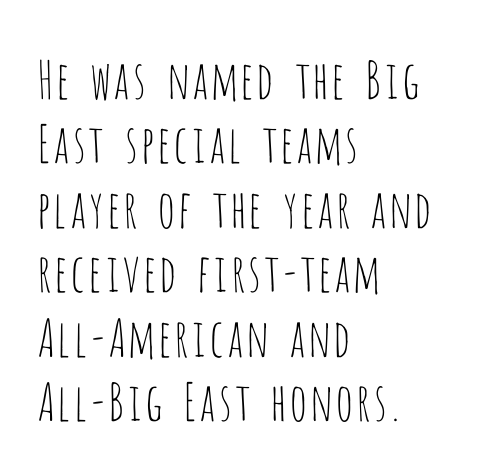
Stroke thickness stays within the range of a standard reading face or lighter. Rendered with straight, roman letterforms. Here the designer chose a conventional face with non-uniform glyph widths. Look at the bottom of the vertical strokes: they stop flat, with no serifs.
